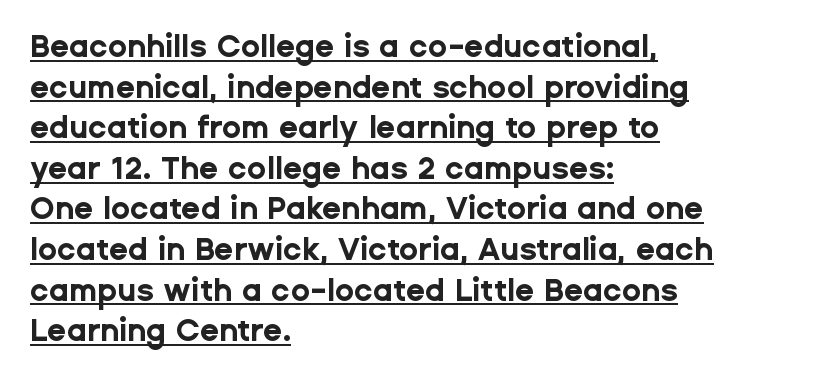
The image shows 31 px bold sans-serif type, upright; set left-aligned, normal line spacing (1.31x), normal letter spacing, underlined; low stroke contrast and a medium x-height.
